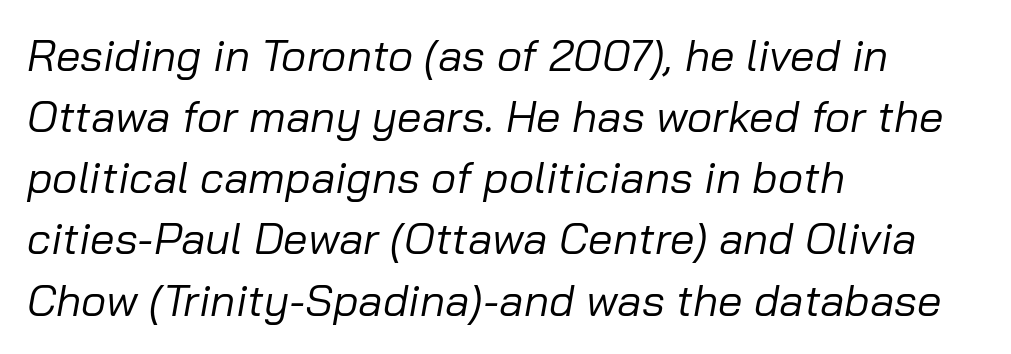
How are the letters spaced? Ordinarily, with no added tracking. If you measured baseline to baseline, you'd find a middling distance. The passage shown is not bold in any degree. Quick note: underline off. These lines were composed using italics.
